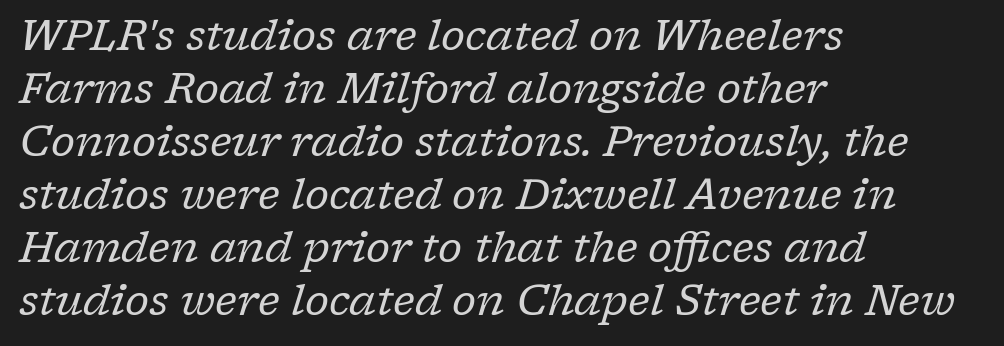
Q: Is the text bold? A: No.
Q: Is the text italic (slanted)? A: Yes, it leans right by about 17 degrees.
Q: Is the typeface a serif or a sans-serif typeface? A: Serif.
Q: Is the text underlined? A: No.
Q: How is the paragraph aligned? A: Left-aligned.
Q: Is the spacing between letters normal or unusually wide? A: Normal.
Q: Is the spacing between lines tight, normal or loose? A: Normal.
Q: Width (condensed, normal, or wide)? A: Normal.
Q: Stroke contrast? A: Low.
Q: x-height? A: Medium.
Q: Monospaced? A: No.
